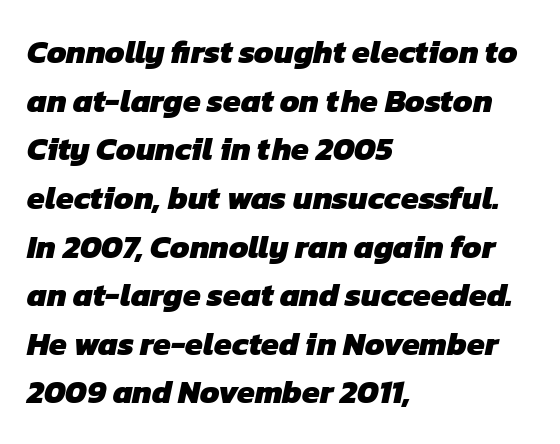
The image shows 32 px heavy sans-serif type; set left-aligned, normal line spacing (1.52x), normal letter spacing, not underlined; low stroke contrast and a medium x-height.
